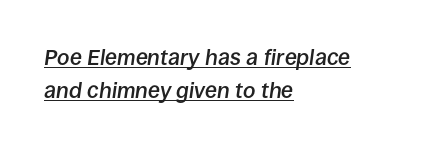
Characters are canted at an angle relative to the baseline's perpendicular. The face used here appears with an underline applied. Left-aligned paragraph, ragged on the right. These lines keep a tight, regular rhythm from letter to letter. This is moderately heavy type, rendered in semibold. The line-height multiplier appears to be the usual default.
